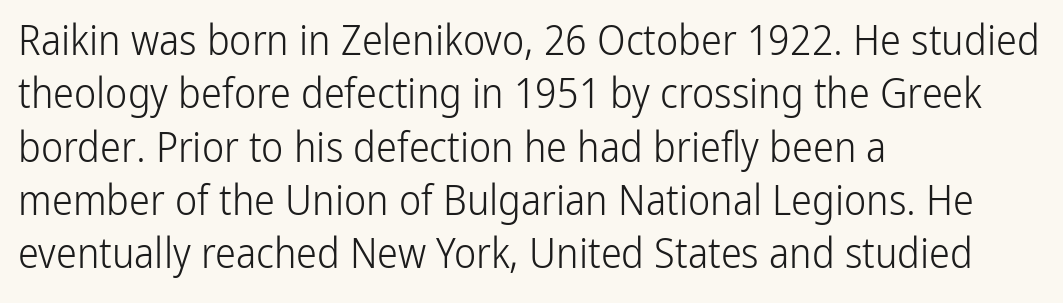
Q: Is the text bold? A: No.
Q: Is the text italic (slanted)? A: No, it is upright.
Q: Is the typeface a serif or a sans-serif typeface? A: Sans-serif.
Q: Is the text underlined? A: No.
Q: How is the paragraph aligned? A: Left-aligned.
Q: Is the spacing between letters normal or unusually wide? A: Normal.
Q: Is the spacing between lines tight, normal or loose? A: Normal.
Q: Width (condensed, normal, or wide)? A: Condensed.
Q: Stroke contrast? A: Low.
Q: x-height? A: Medium.
Q: Monospaced? A: No.
